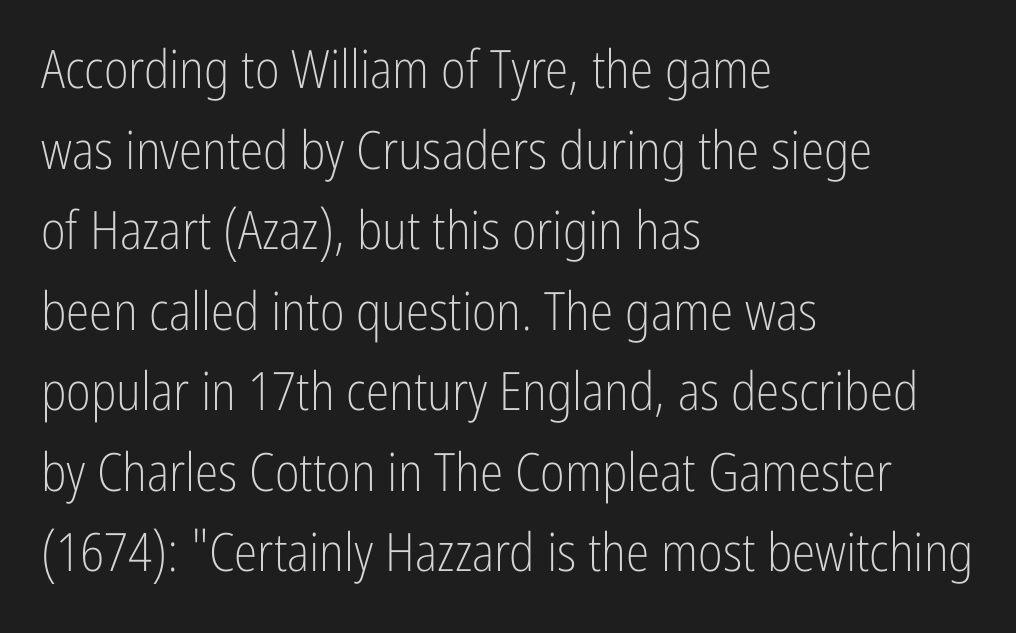
A typesetter would call this proportional, since set widths differ per character. The vertical gap from one line to the next is medium. This is roman type, the default non-slanted kind. Visually the block forms a straight wall on the left and a jagged coastline on the right.
